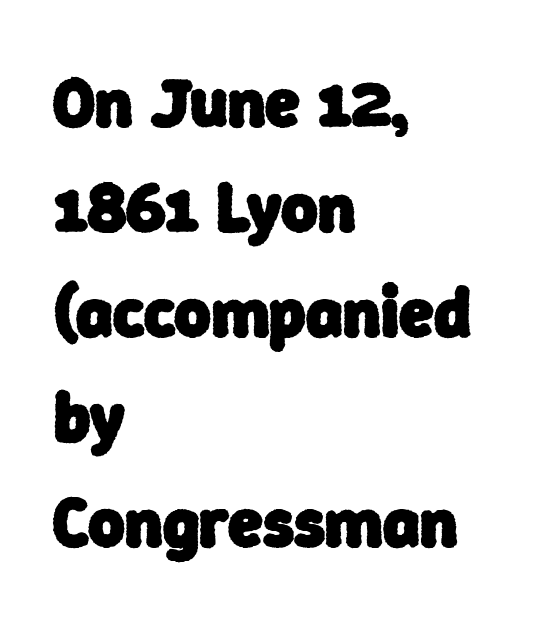
The image shows 70 px heavy sans-serif type; set left-aligned, normal line spacing (1.5x), normal letter spacing, not underlined; low stroke contrast and a medium x-height.
